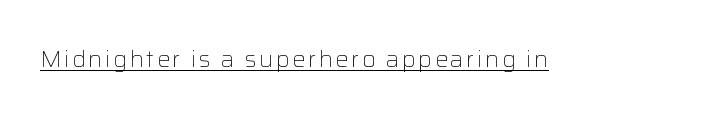
{"italic": "no", "bold": "no", "underline": "yes", "glyph_px": 23}
